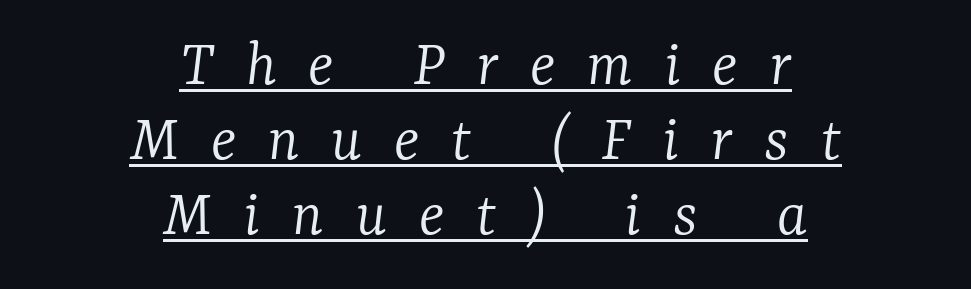
Q: Is the text bold? A: No.
Q: Is the text italic (slanted)? A: Yes, it leans right by about 7 degrees.
Q: Is the typeface a serif or a sans-serif typeface? A: Serif.
Q: Is the text underlined? A: Yes.
Q: How is the paragraph aligned? A: Centered.
Q: Is the spacing between letters normal or unusually wide? A: Unusually wide.
Q: Is the spacing between lines tight, normal or loose? A: Tight.
Q: Width (condensed, normal, or wide)? A: Normal.
Q: Stroke contrast? A: Low.
Q: x-height? A: Medium.
Q: Monospaced? A: No.
